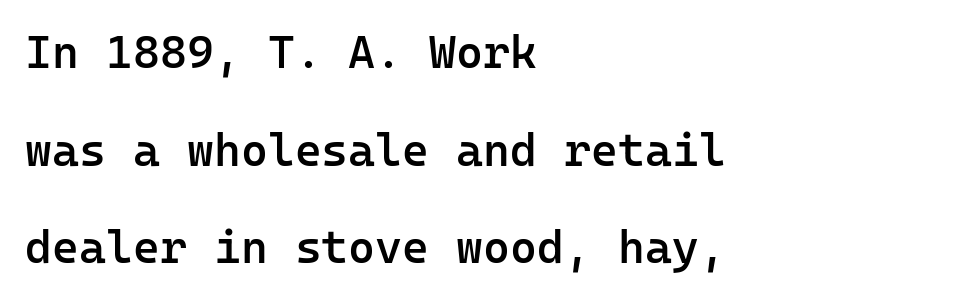
The image shows 46 px semibold sans-serif type, upright, monospaced; set left-aligned, loose line spacing (2.12x), normal letter spacing, not underlined; low stroke contrast and a medium x-height.
